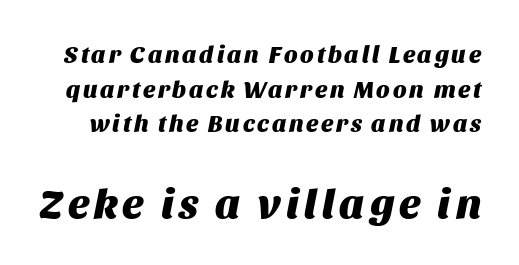
You could not count columns in this text — the font is proportionally spaced. The vertical gap from one line to the next is medium. The words here are not underlined. Block two is the big one; block one sits smaller above it. Every letter is thick-stroked: bold, no question.
